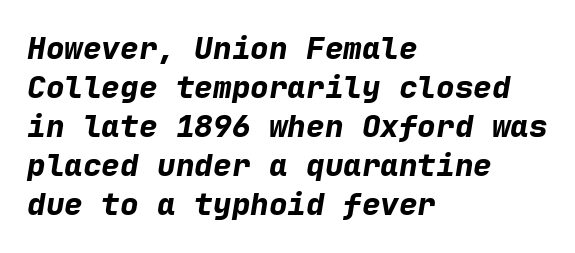
Q: Is the text bold? A: Yes.
Q: Is the text italic (slanted)? A: Yes, it leans right by about 9 degrees.
Q: Is the text underlined? A: No.
Q: How is the paragraph aligned? A: Left-aligned.
Q: Is the spacing between letters normal or unusually wide? A: Normal.
Q: Is the spacing between lines tight, normal or loose? A: Normal.
Q: Width (condensed, normal, or wide)? A: Normal.
Q: Stroke contrast? A: Low.
Q: x-height? A: Medium.
Q: Monospaced? A: Yes.
